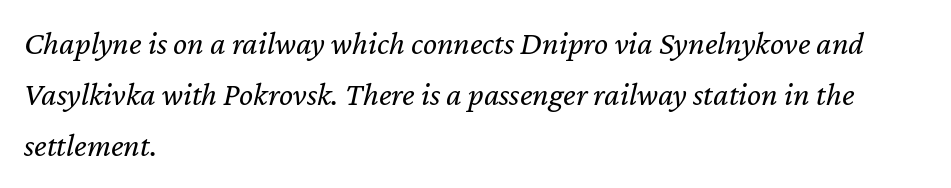
When letters slant like this, we call the style italic. The space directly below the letters is spotless. Interline gaps are of average width in this sample. A typesetter would call this zero additional tracking.
